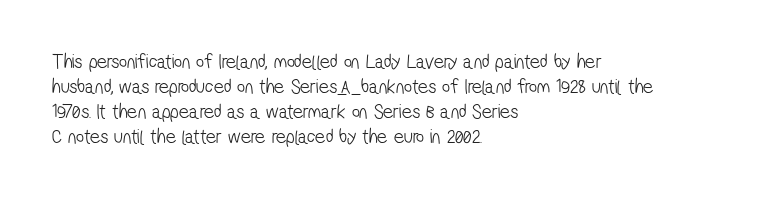
{"bold": "no", "underline": "no", "align": "left", "line_spacing": "normal", "line_spacing_ratio": 1.25, "letter_spacing": "normal", "letter_spacing_em": 0.0, "glyph_px": 20}
